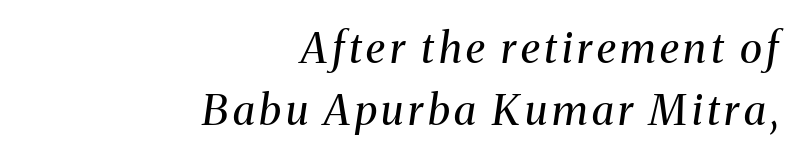
{"serif": "yes", "italic": "yes", "lean": "right", "slant_degrees": 8, "bold": "no", "weight": "regular", "width": "normal", "stroke_contrast": "medium", "x_height": "medium", "monospaced": "no", "underline": "no", "align": "right", "line_spacing": "normal", "line_spacing_ratio": 1.48, "glyph_px": 42}
